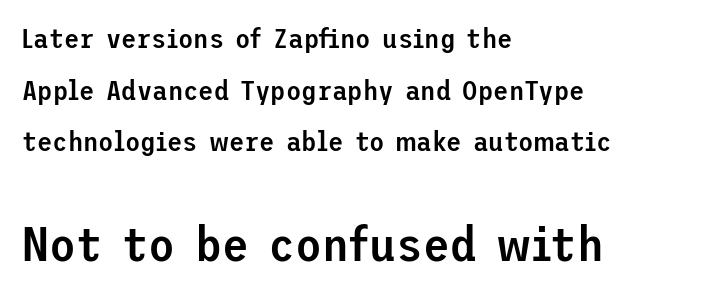
The image shows 49 px semibold sans-serif type, upright; set left-aligned, line spacing 1.84x, normal letter spacing, not underlined; the second (bottom) block is 1.75x larger; low stroke contrast and a medium x-height.
